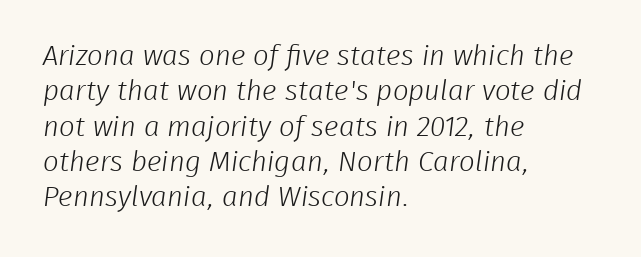
Q: Is the text bold? A: No.
Q: Is the typeface a serif or a sans-serif typeface? A: Sans-serif.
Q: Is the text underlined? A: No.
Q: How is the paragraph aligned? A: Left-aligned.
Q: Is the spacing between letters normal or unusually wide? A: Normal.
Q: Is the spacing between lines tight, normal or loose? A: Normal.
Q: Width (condensed, normal, or wide)? A: Normal.
Q: Stroke contrast? A: Low.
Q: x-height? A: Medium.
Q: Monospaced? A: No.
